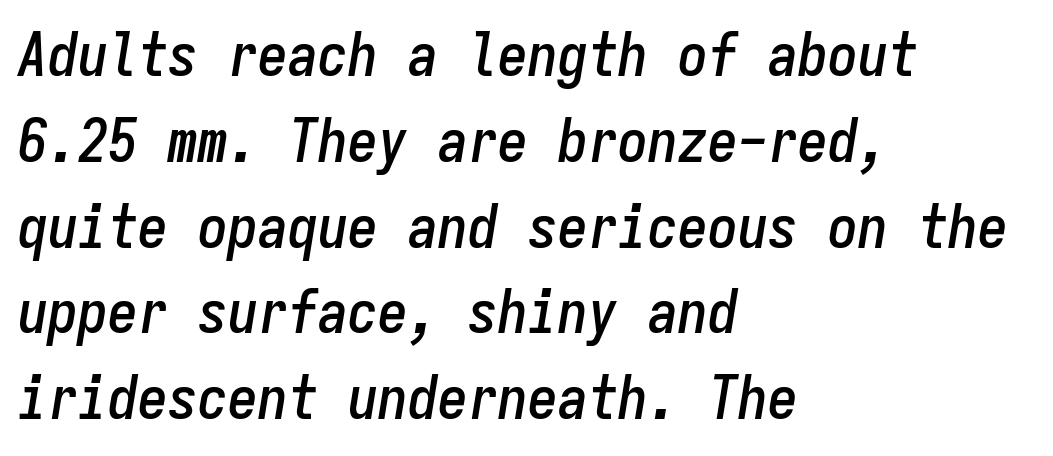
Q: Is the text italic (slanted)? A: Yes, it leans right by about 9 degrees.
Q: Is the text underlined? A: No.
Q: How is the paragraph aligned? A: Left-aligned.
Q: Is the spacing between letters normal or unusually wide? A: Normal.
Q: Is the spacing between lines tight, normal or loose? A: Normal.
Q: Width (condensed, normal, or wide)? A: Condensed.
Q: Stroke contrast? A: Low.
Q: x-height? A: Medium.
Q: Monospaced? A: Yes.
